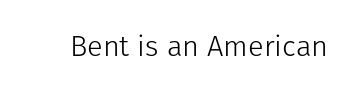
Type without underlining. Are there feet on the stems? There aren't — it's a sans. Spacing verdict: proportional, widths tailored to each character. The letterforms sit shoulder to shoulder at normal distance. The specimen reads as upright at a glance. The strokes carry an ordinary text weight at most.
